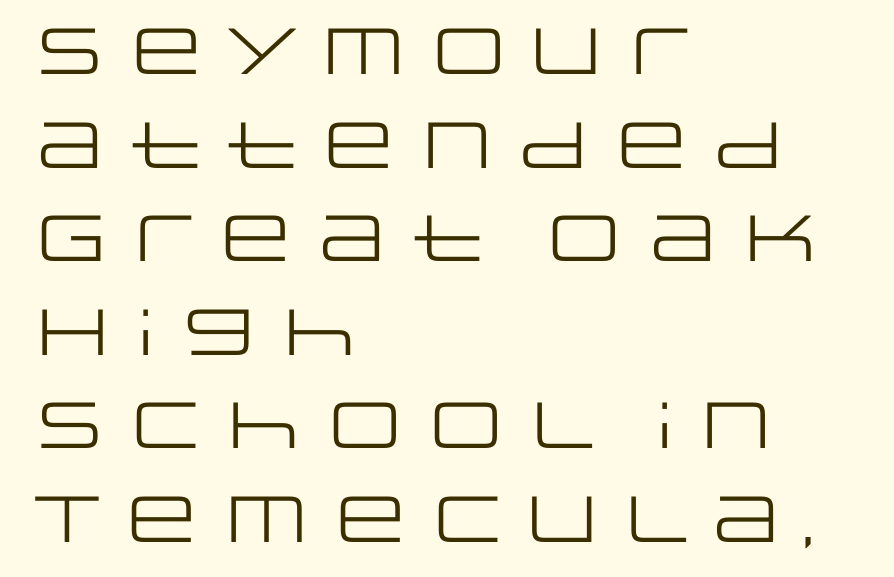
Here the designer chose a conventional face with non-uniform glyph widths. A typesetter would label this face a sans. Tracking value appears to be zero — textbook default spacing. One glance says typical: line gaps are just what's usual.
